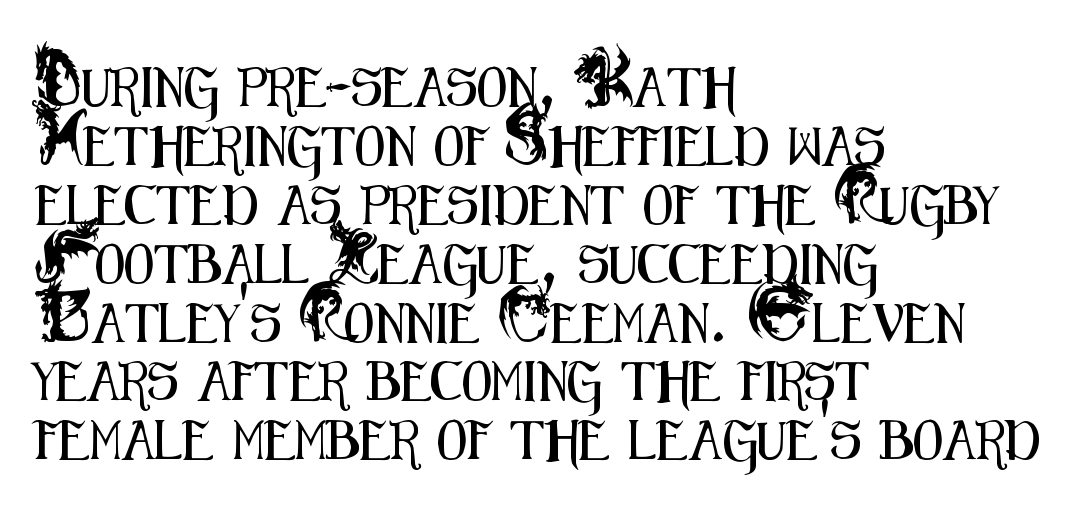
The image shows 39 px condensed sans-serif type, upright; set left-aligned, normal line spacing (1.51x), normal letter spacing, not underlined; medium stroke contrast and a small x-height.
